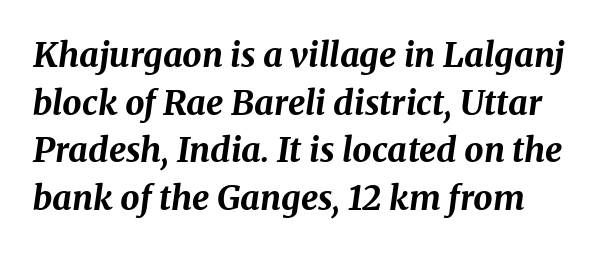
The image shows 34 px bold type, italic (leaning right); set normal line spacing (1.4x), normal letter spacing, not underlined; medium stroke contrast and a medium x-height.
